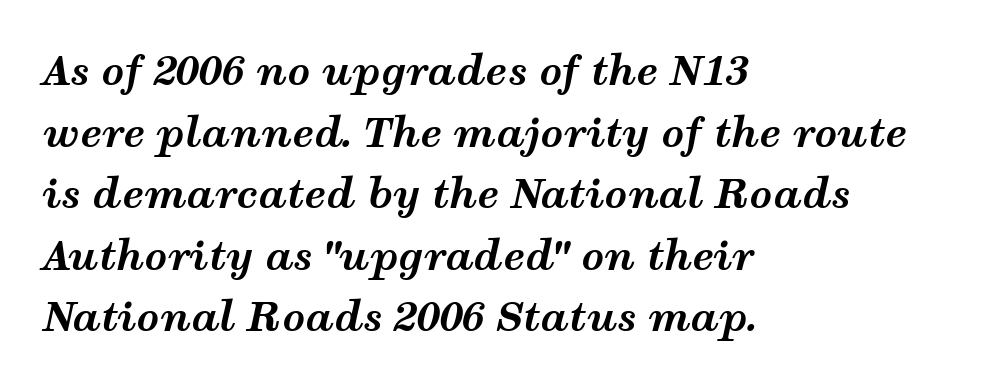
Q: Is the text bold? A: Yes.
Q: Is the text italic (slanted)? A: Yes, it leans right by about 12 degrees.
Q: Is the text underlined? A: No.
Q: How is the paragraph aligned? A: Left-aligned.
Q: Is the spacing between letters normal or unusually wide? A: Normal.
Q: Is the spacing between lines tight, normal or loose? A: Normal.
Q: Width (condensed, normal, or wide)? A: Wide.
Q: Stroke contrast? A: Medium.
Q: x-height? A: Medium.
Q: Monospaced? A: No.
